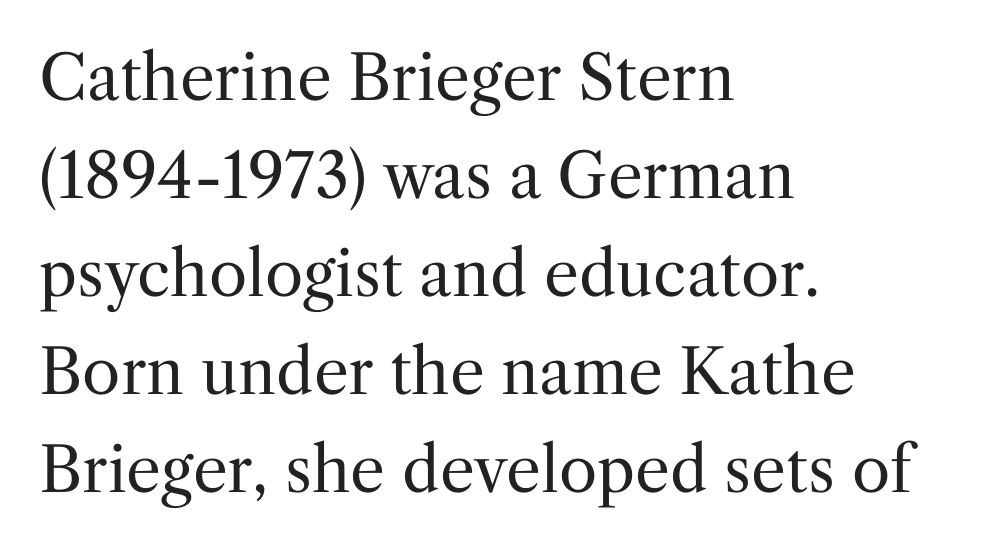
Unbolded letterforms with no extra heft. The rendering shows small feet on the letterforms — a serif design. Spacing verdict: proportional, widths tailored to each character. Every character sits straight up, as roman type does.
